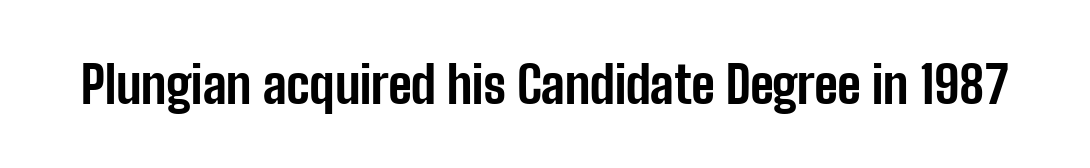
{"serif": "no", "italic": "no", "bold": "yes", "weight": "bold", "width": "condensed", "stroke_contrast": "low", "x_height": "medium", "monospaced": "no", "underline": "no", "letter_spacing": "normal", "letter_spacing_em": 0.0, "glyph_px": 51}
